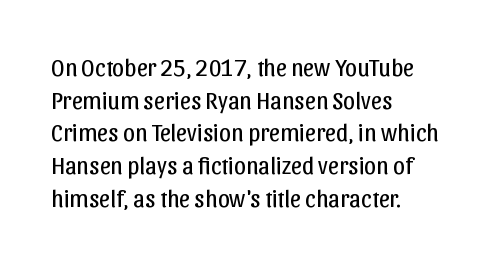
Q: Is the text bold? A: No.
Q: Is the text italic (slanted)? A: No, it is upright.
Q: Is the text underlined? A: No.
Q: How is the paragraph aligned? A: Left-aligned.
Q: Is the spacing between letters normal or unusually wide? A: Normal.
Q: Is the spacing between lines tight, normal or loose? A: Normal.
